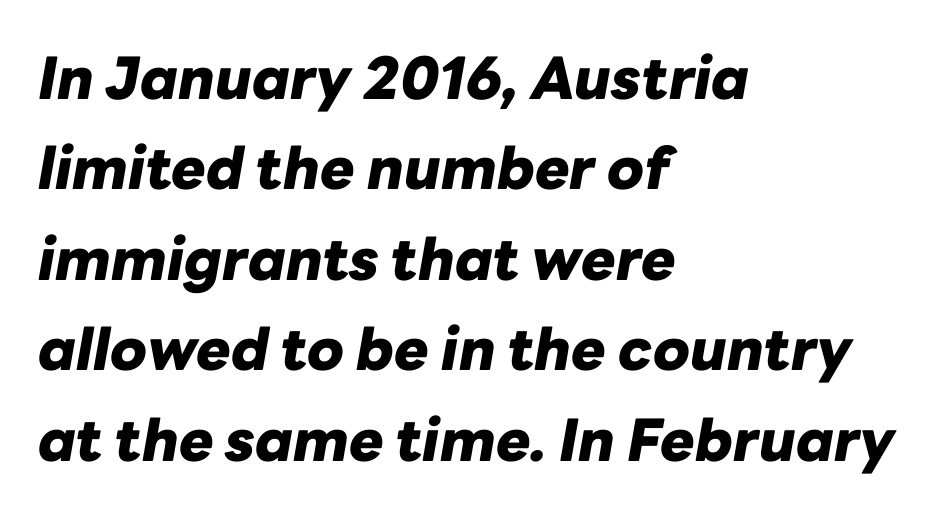
The image shows 58 px heavy type, italic (leaning right); set left-aligned, normal line spacing (1.56x), normal letter spacing, not underlined; low stroke contrast and a medium x-height.
